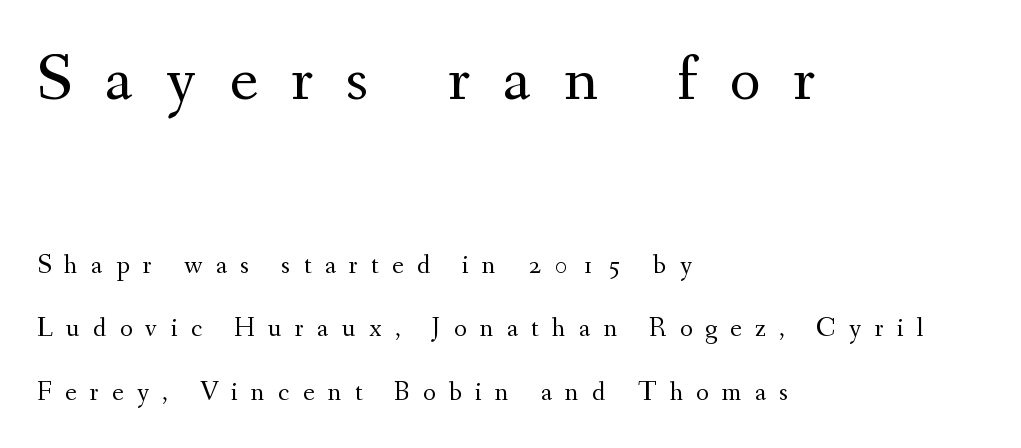
The image shows 67 px regular-weight serif type, upright; set left-aligned, loose line spacing (2.35x), unusually wide letter spacing (+0.49 em), not underlined; the first (top) block is 2.48x larger; medium stroke contrast and a small x-height.
